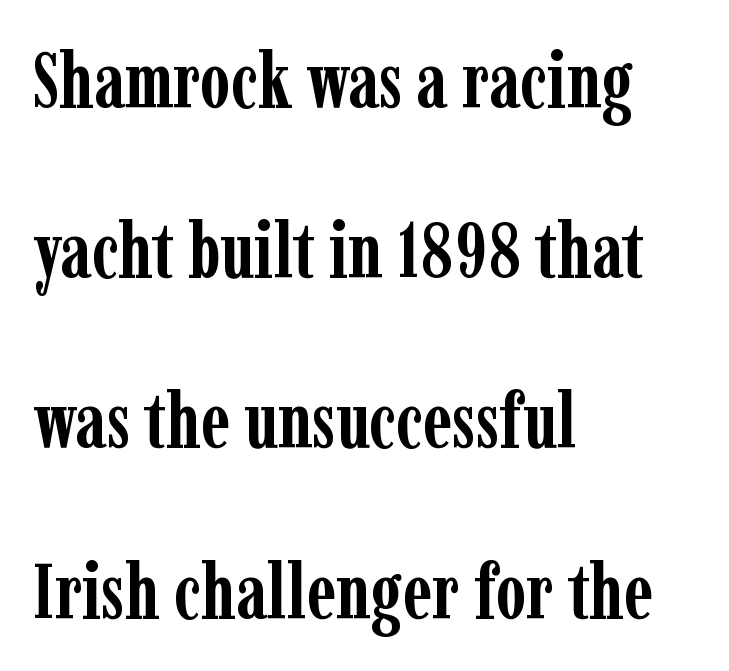
The line-height multiplier appears high, well above default. Is the type bold? Yes — the strokes are clearly thick and heavy. This is roman type, the default non-slanted kind. Casual observation: everything's shoved over to the left. To sum up the face: it has serifs.
